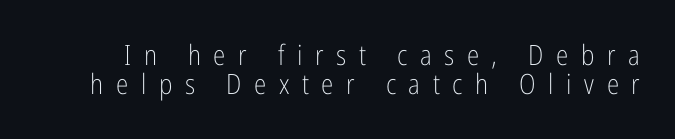
Q: Is the text bold? A: No.
Q: Is the text italic (slanted)? A: No, it is upright.
Q: Is the typeface a serif or a sans-serif typeface? A: Sans-serif.
Q: Is the text underlined? A: No.
Q: Is the spacing between letters normal or unusually wide? A: Unusually wide.
Q: Is the spacing between lines tight, normal or loose? A: Tight.
Q: Width (condensed, normal, or wide)? A: Condensed.
Q: Stroke contrast? A: Low.
Q: x-height? A: Medium.
Q: Monospaced? A: No.
